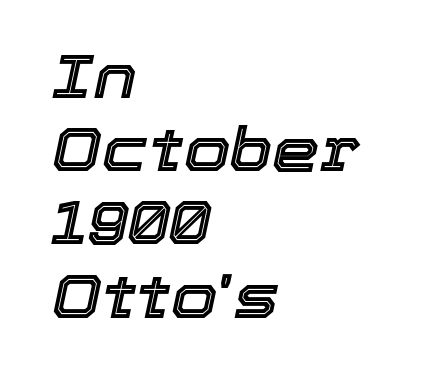
Q: Is the text italic (slanted)? A: Yes, it leans right by about 12 degrees.
Q: Is the text underlined? A: No.
Q: How is the paragraph aligned? A: Left-aligned.
Q: Is the spacing between letters normal or unusually wide? A: Normal.
Q: Width (condensed, normal, or wide)? A: Normal.
Q: x-height? A: Medium.
Q: Monospaced? A: No.
